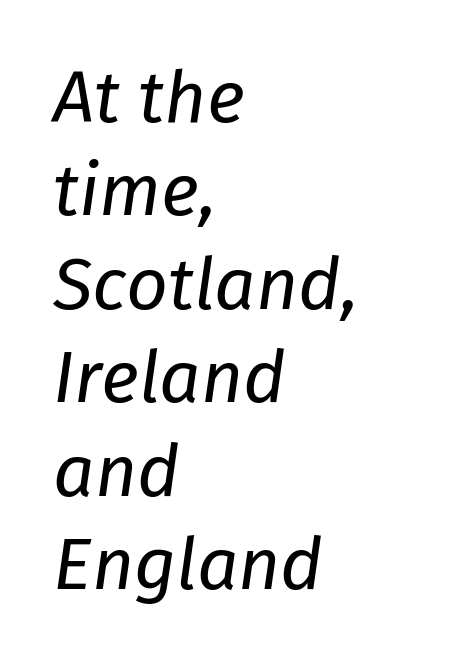
Q: Is the text bold? A: No.
Q: Is the text italic (slanted)? A: Yes, it leans right by about 8 degrees.
Q: Is the text underlined? A: No.
Q: How is the paragraph aligned? A: Left-aligned.
Q: Is the spacing between letters normal or unusually wide? A: Normal.
Q: Is the spacing between lines tight, normal or loose? A: Normal.
Q: Width (condensed, normal, or wide)? A: Normal.
Q: Stroke contrast? A: Low.
Q: x-height? A: Medium.
Q: Monospaced? A: No.
